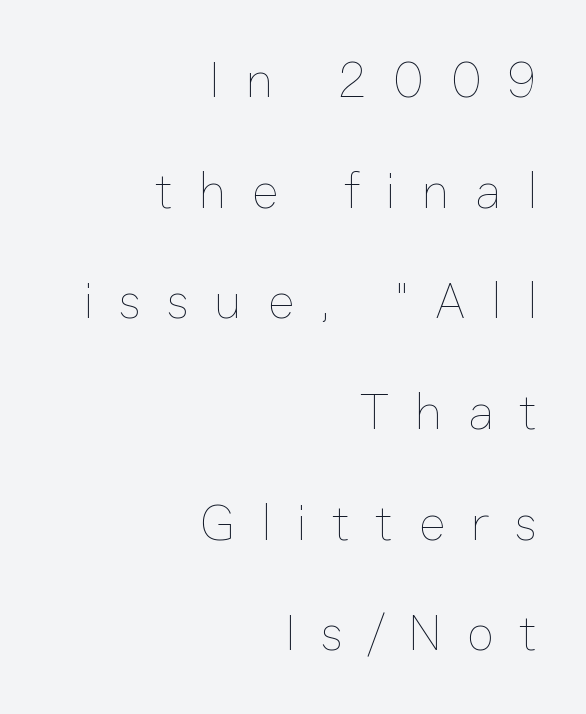
The image shows 51 px thin type, upright; set right-aligned, loose line spacing (2.17x), unusually wide letter spacing (+0.5 em), not underlined; low stroke contrast and a medium x-height.
